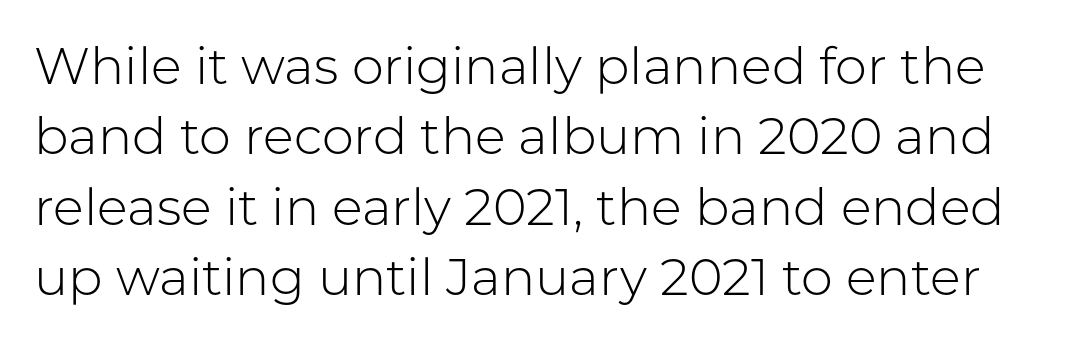
Q: Is the text bold? A: No.
Q: Is the text italic (slanted)? A: No, it is upright.
Q: Is the typeface a serif or a sans-serif typeface? A: Sans-serif.
Q: Is the text underlined? A: No.
Q: Is the spacing between letters normal or unusually wide? A: Normal.
Q: Is the spacing between lines tight, normal or loose? A: Normal.
Q: Width (condensed, normal, or wide)? A: Normal.
Q: Stroke contrast? A: Low.
Q: x-height? A: Medium.
Q: Monospaced? A: No.
